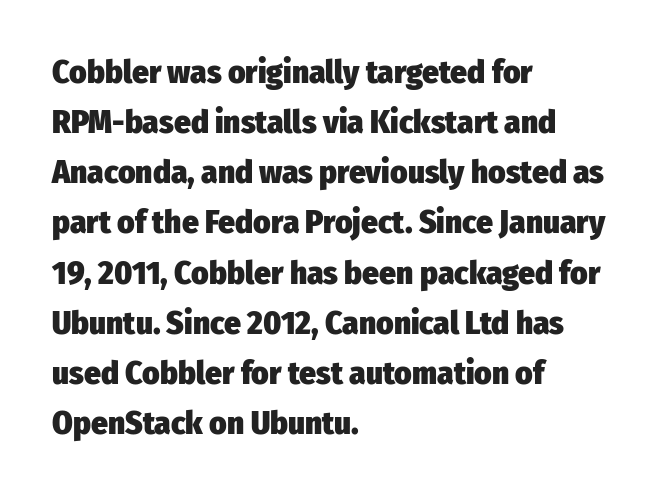
Q: Is the text bold? A: Yes.
Q: Is the text italic (slanted)? A: No, it is upright.
Q: Is the typeface a serif or a sans-serif typeface? A: Sans-serif.
Q: Is the text underlined? A: No.
Q: How is the paragraph aligned? A: Left-aligned.
Q: Is the spacing between letters normal or unusually wide? A: Normal.
Q: Is the spacing between lines tight, normal or loose? A: Normal.
Q: Width (condensed, normal, or wide)? A: Condensed.
Q: Stroke contrast? A: Low.
Q: x-height? A: Medium.
Q: Monospaced? A: No.
